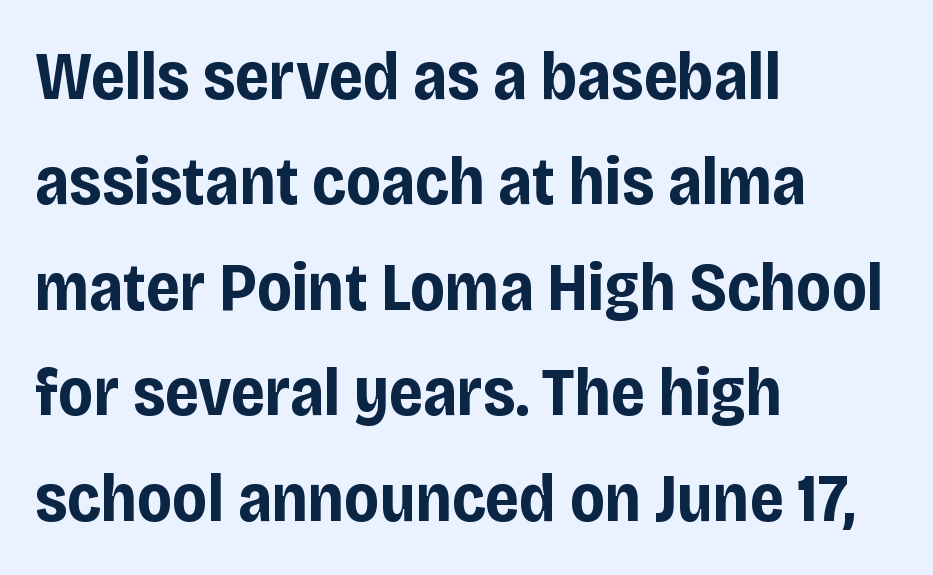
A full-strength bold gives these letters their thick strokes. Note: no serifs on the glyphs. Nobody touched the tracking dial on this one. A normal amount of white space separates one row of letters from the next. Which margin do the lines hug? The left one — the right edge is uneven. Varying glyph widths throughout — classic text-font behaviour.
